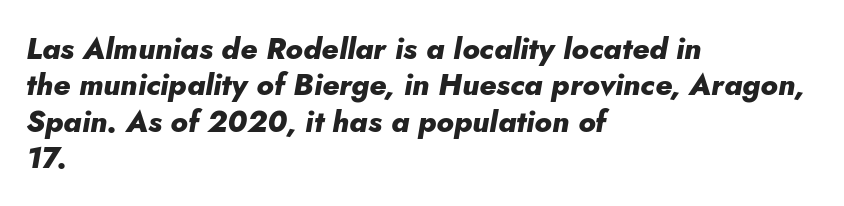
{"italic": "yes", "lean": "right", "slant_degrees": 5, "bold": "yes", "weight": "heavy", "width": "normal", "stroke_contrast": "low", "x_height": "small", "monospaced": "no", "underline": "no", "align": "left", "line_spacing_ratio": 1.21, "letter_spacing": "normal", "letter_spacing_em": 0.0, "glyph_px": 30}
